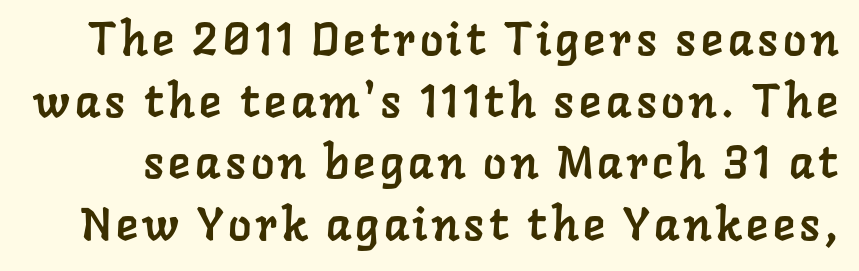
Clear beneath every line of the passage. Think of a printed novel: that variable character pitch is what you see here. These lines are composed in type with serifs. Rows of type keep a routine distance in the vertical direction.
